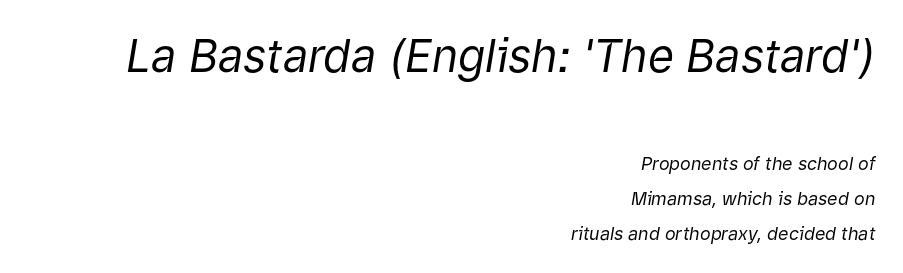
The axis of the letterforms is tilted away from vertical. Only glyphs here, with clear space below each row. The gaps between neighbouring characters are ordinary and unremarkable. The setting favours the right margin, as signatures and pull-quotes sometimes do.
